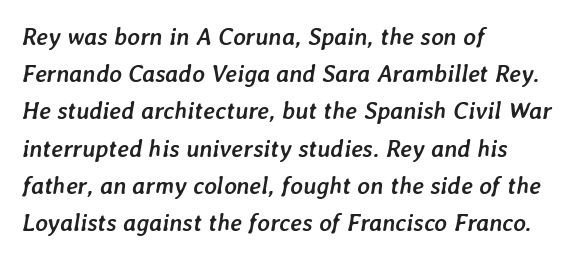
{"italic": "yes", "lean": "right", "slant_degrees": 7, "bold": "yes", "underline": "no", "align": "left", "line_spacing": "normal", "line_spacing_ratio": 1.55, "letter_spacing": "normal", "letter_spacing_em": 0.0, "glyph_px": 24}
